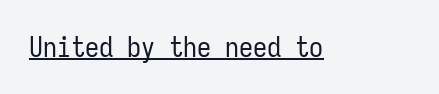
Each line of the rendering has a horizontal stroke beneath the glyphs. Nothing sits at the stroke ends, so this counts as sans-serif. The rendering keeps characters at their native spacing. The face used here is monospaced, like something from a code editor. These glyphs show unthickened strokes, regular width or finer. The font's upright variant was chosen for this text.
